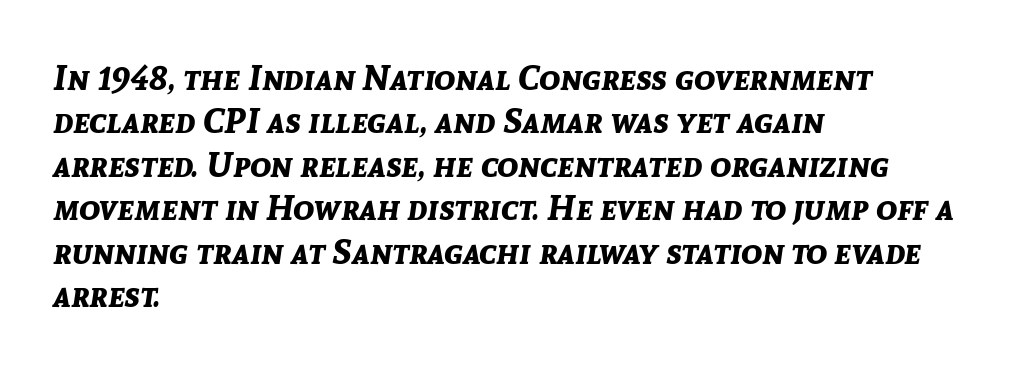
{"italic": "yes", "lean": "right", "slant_degrees": 8, "bold": "yes", "weight": "bold", "width": "normal", "stroke_contrast": "low", "x_height": "medium", "monospaced": "no", "underline": "no", "align": "left", "line_spacing_ratio": 1.24, "letter_spacing": "normal", "letter_spacing_em": 0.0, "glyph_px": 35}
